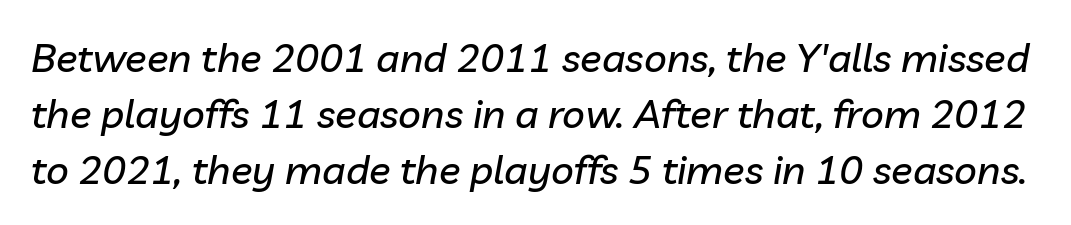
Q: Is the text italic (slanted)? A: Yes, it leans right by about 10 degrees.
Q: Is the text underlined? A: No.
Q: Is the spacing between letters normal or unusually wide? A: Normal.
Q: Is the spacing between lines tight, normal or loose? A: Normal.
Q: Width (condensed, normal, or wide)? A: Normal.
Q: Stroke contrast? A: Low.
Q: x-height? A: Medium.
Q: Monospaced? A: No.
